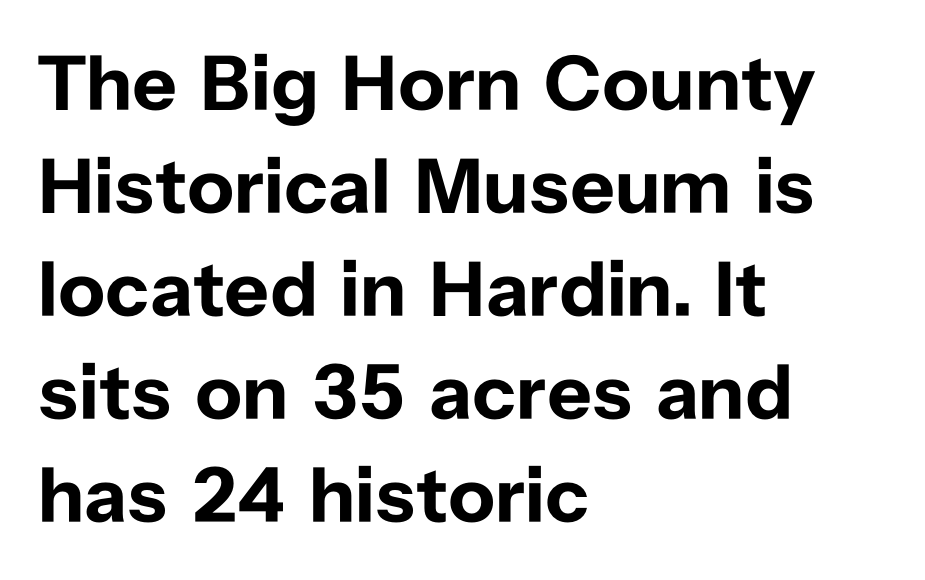
{"serif": "no", "italic": "no", "bold": "yes", "weight": "bold", "width": "normal", "stroke_contrast": "low", "x_height": "medium", "monospaced": "no", "underline": "no", "align": "left", "line_spacing": "normal", "line_spacing_ratio": 1.32, "letter_spacing": "normal", "letter_spacing_em": 0.0, "glyph_px": 78}
